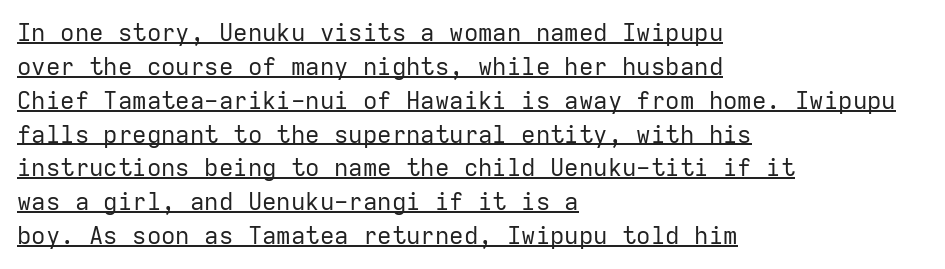
The lettering stays uniformly vertical, giving the passage a roman look. These lines stack with their left ends in a neat column. This rendering features underlined lettering. This block has exactly the height ordinary leading produces. Nobody touched the tracking dial on this one.
